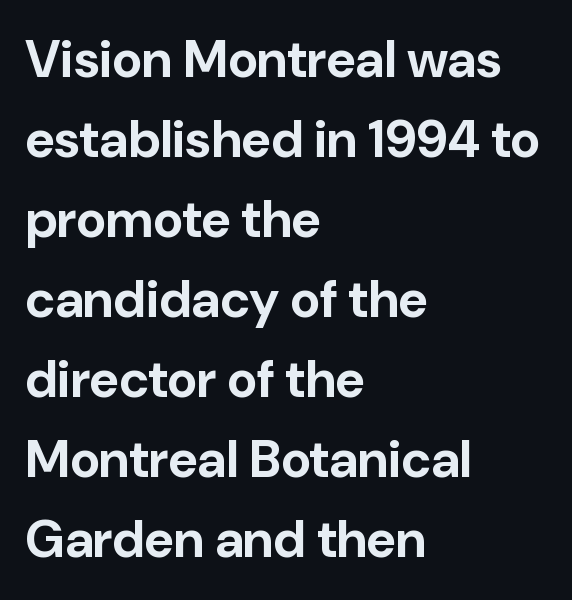
Letter spacing: default. These lines stack with their left ends in a neat column. The font family rendered here belongs to the sans-serif group. Each row of text sits above clean, open space. The letters advance in unequal steps, a hallmark of proportional type. One glance says typical: line gaps are just what's usual.
